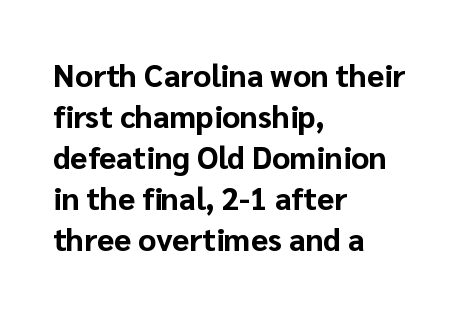
{"serif": "no", "italic": "no", "bold": "yes", "weight": "bold", "width": "normal", "stroke_contrast": "low", "x_height": "medium", "monospaced": "no", "underline": "no", "align": "left", "line_spacing": "normal", "line_spacing_ratio": 1.32, "letter_spacing": "normal", "letter_spacing_em": 0.0, "glyph_px": 31}
